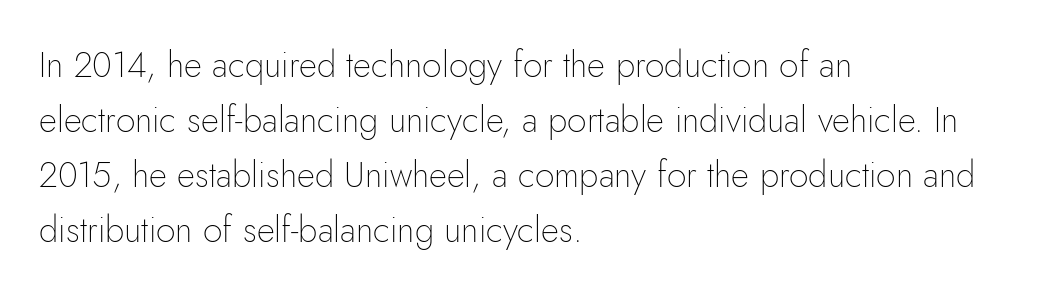
Q: Is the text bold? A: No.
Q: Is the text italic (slanted)? A: No, it is upright.
Q: Is the typeface a serif or a sans-serif typeface? A: Sans-serif.
Q: Is the text underlined? A: No.
Q: How is the paragraph aligned? A: Left-aligned.
Q: Is the spacing between letters normal or unusually wide? A: Normal.
Q: Is the spacing between lines tight, normal or loose? A: Normal.
Q: Width (condensed, normal, or wide)? A: Normal.
Q: Stroke contrast? A: Low.
Q: x-height? A: Small.
Q: Monospaced? A: No.
